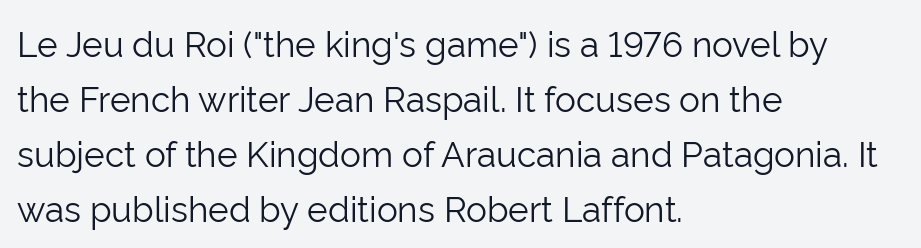
The characters display no serif detailing; their extremities are plain. Default kerning and tracking; the words read as compact shapes. The specimen reads as upright at a glance. The compositor pushed each line to the left boundary. Regarding leading, the lines here are spaced in the standard way. This reads as an unemphasized weight, regular at the heaviest.
